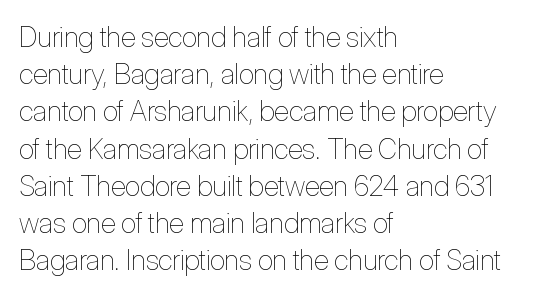
{"italic": "no", "bold": "no", "weight": "thin", "width": "condensed", "stroke_contrast": "low", "x_height": "medium", "monospaced": "no", "underline": "no", "align": "left", "line_spacing": "normal", "line_spacing_ratio": 1.33, "letter_spacing": "normal", "letter_spacing_em": 0.0, "glyph_px": 28}
